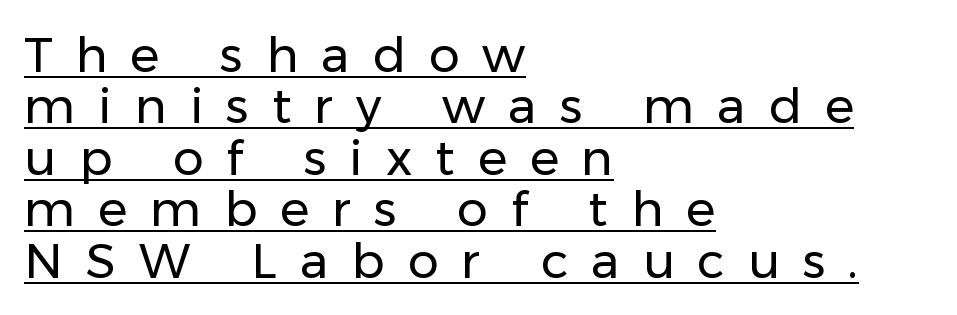
The face used here is proportionally spaced, like ordinary book or web type. These characters rest on top of a visible drawn line. Check where the strokes stop: nothing finishes them off — pure sans. This rendering uses left alignment, leaving the right contour irregular. Each new line begins almost immediately beneath the previous one.
